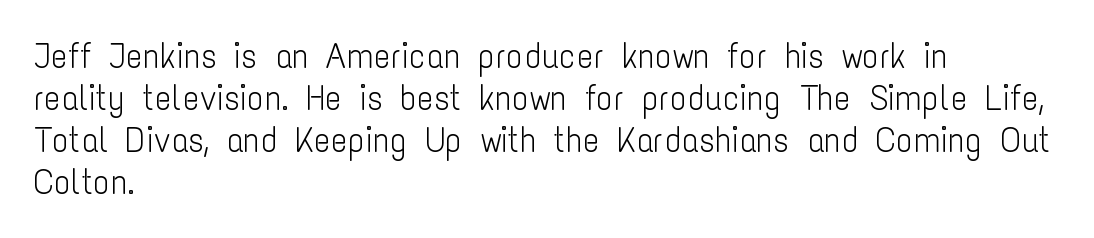
{"serif": "no", "italic": "no", "bold": "no", "weight": "light", "width": "condensed", "stroke_contrast": "low", "x_height": "medium", "monospaced": "no", "underline": "no", "align": "left", "line_spacing_ratio": 1.2, "letter_spacing": "normal", "letter_spacing_em": 0.0, "glyph_px": 35}
